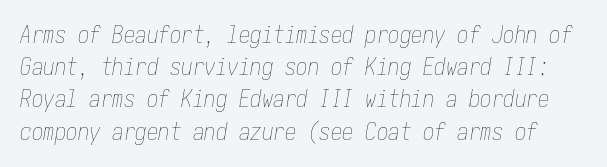
The image shows 23 px text type, italic (leaning right); set normal line spacing (1.4x), normal letter spacing, not underlined.
